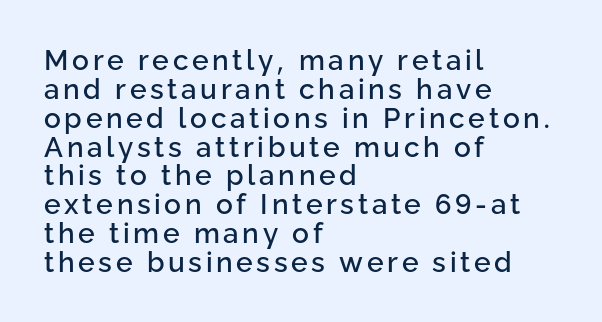
{"serif": "no", "italic": "no", "width": "normal", "stroke_contrast": "low", "x_height": "medium", "monospaced": "no", "underline": "no", "align": "left", "line_spacing": "tight", "line_spacing_ratio": 1.03, "glyph_px": 28}
